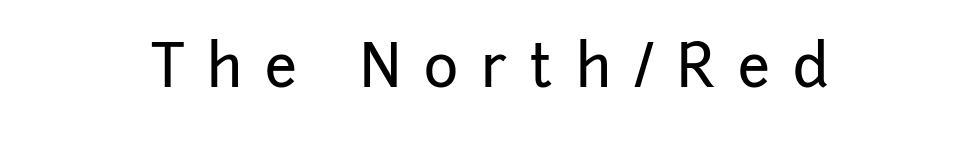
{"serif": "no", "italic": "no", "width": "normal", "stroke_contrast": "low", "x_height": "medium", "monospaced": "no", "underline": "no", "letter_spacing": "wide", "letter_spacing_em": 0.4, "glyph_px": 58}
